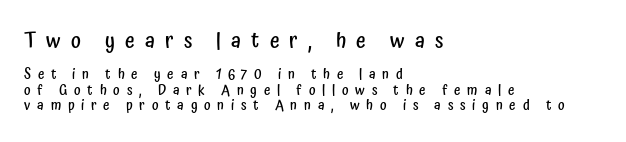
The image shows 21 px text type, upright; set left-aligned, tight line spacing (1.08x), unusually wide letter spacing (+0.48 em), not underlined; the first (top) block is 1.5x larger.
